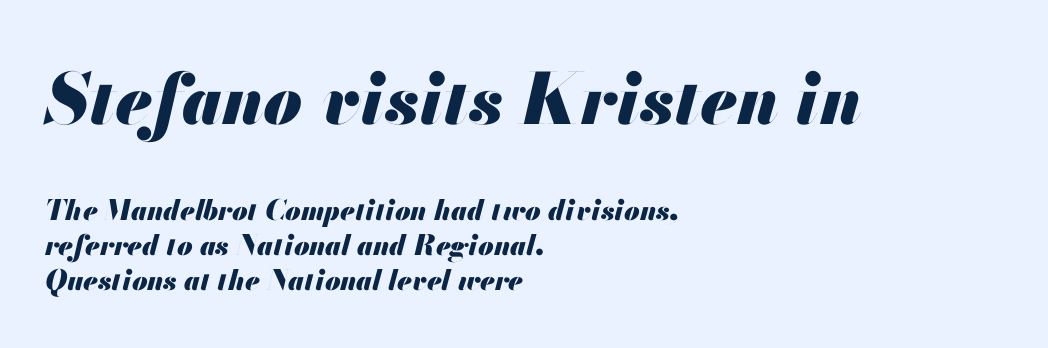
Q: Is the text bold? A: Yes.
Q: Is the text italic (slanted)? A: Yes, it leans right by about 13 degrees.
Q: Is the text underlined? A: No.
Q: How is the paragraph aligned? A: Left-aligned.
Q: Is the spacing between letters normal or unusually wide? A: Normal.
Q: Is the spacing between lines tight, normal or loose? A: Normal.
Q: Which block of text is set in a larger size, the first (top) or the second (bottom)? A: The first (top) one.
Q: Width (condensed, normal, or wide)? A: Normal.
Q: Stroke contrast? A: Medium.
Q: x-height? A: Small.
Q: Monospaced? A: No.
